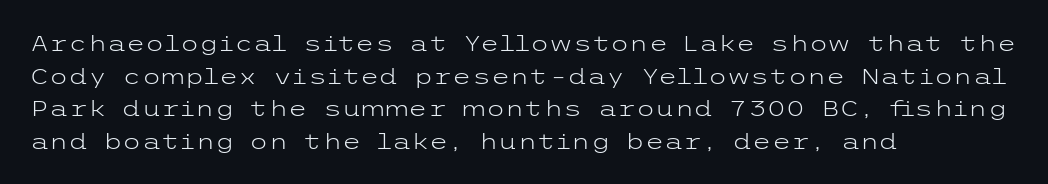
The image shows 22 px text type, upright; set left-aligned, normal line spacing (1.48x), normal letter spacing, not underlined.
